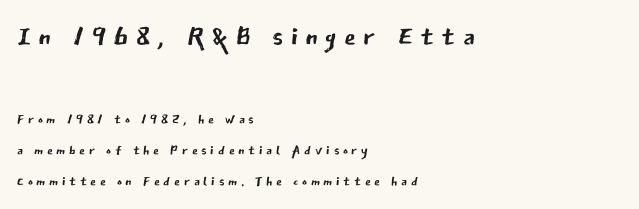
Q: Is the text bold? A: No.
Q: Is the text italic (slanted)? A: No, it is upright.
Q: Is the typeface a serif or a sans-serif typeface? A: Sans-serif.
Q: Is the text underlined? A: No.
Q: How is the paragraph aligned? A: Left-aligned.
Q: Is the spacing between lines tight, normal or loose? A: Normal.
Q: Which block of text is set in a larger size, the first (top) or the second (bottom)? A: The first (top) one.
Q: Width (condensed, normal, or wide)? A: Normal.
Q: Stroke contrast? A: Low.
Q: x-height? A: Medium.
Q: Monospaced? A: No.
